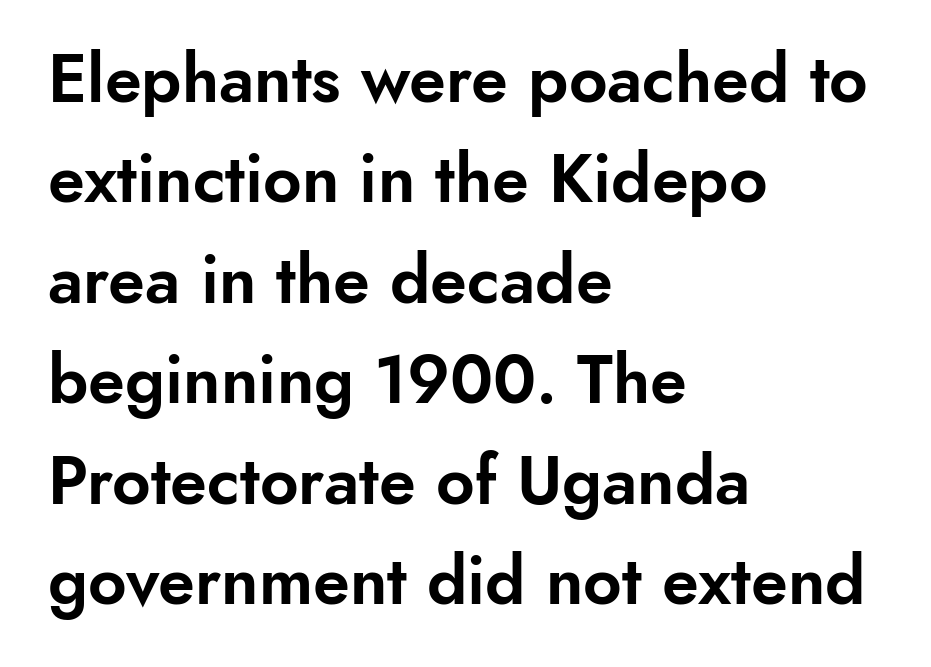
Q: Is the text italic (slanted)? A: No, it is upright.
Q: Is the typeface a serif or a sans-serif typeface? A: Sans-serif.
Q: Is the text underlined? A: No.
Q: How is the paragraph aligned? A: Left-aligned.
Q: Is the spacing between letters normal or unusually wide? A: Normal.
Q: Is the spacing between lines tight, normal or loose? A: Normal.
Q: Width (condensed, normal, or wide)? A: Normal.
Q: Stroke contrast? A: Low.
Q: x-height? A: Small.
Q: Monospaced? A: No.
